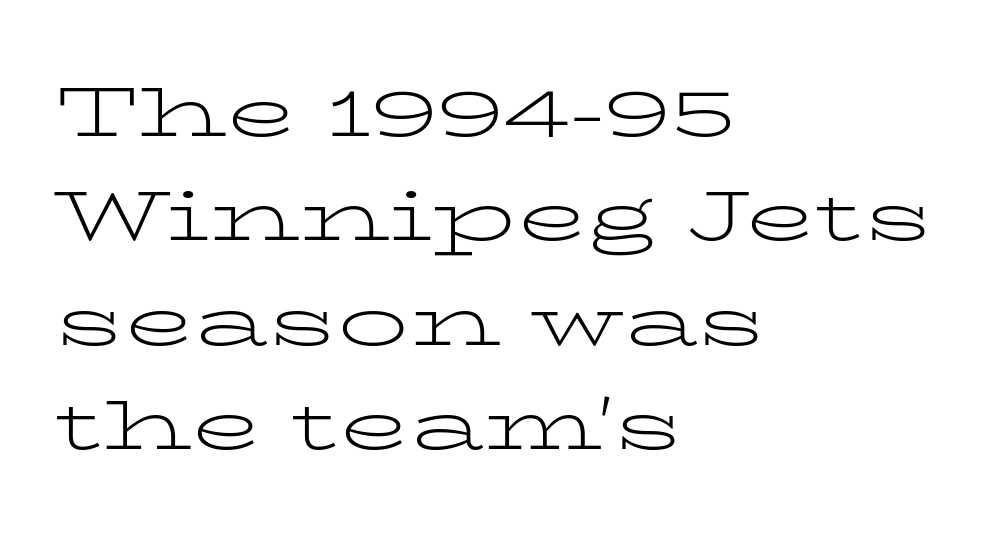
{"serif": "yes", "italic": "no", "bold": "no", "weight": "light", "width": "wide", "stroke_contrast": "low", "x_height": "medium", "monospaced": "no", "underline": "no", "align": "left", "line_spacing": "normal", "line_spacing_ratio": 1.47, "letter_spacing": "normal", "letter_spacing_em": 0.0, "glyph_px": 71}
